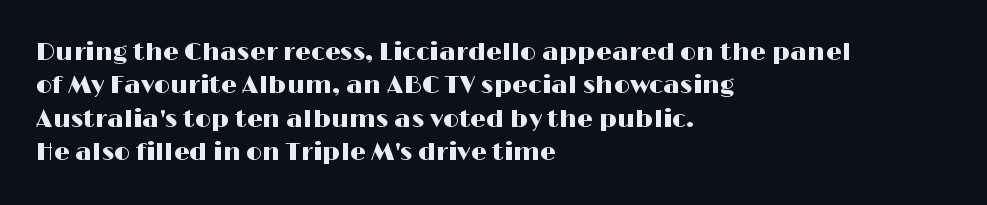
Q: Is the text italic (slanted)? A: No, it is upright.
Q: Is the text underlined? A: No.
Q: How is the paragraph aligned? A: Left-aligned.
Q: Is the spacing between letters normal or unusually wide? A: Normal.
Q: Is the spacing between lines tight, normal or loose? A: Normal.
